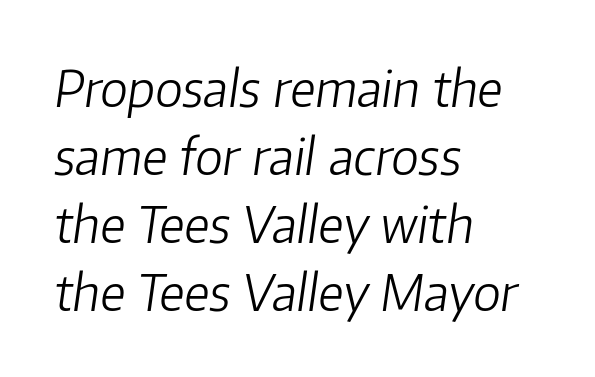
Proportional: the letters do not fall into vertical columns. Designer's note — italics engaged. Between one letter and the next there's only the usual sliver of space. This rendering features lettering with no underline. Does the copy run flush right? No — it runs flush left.
